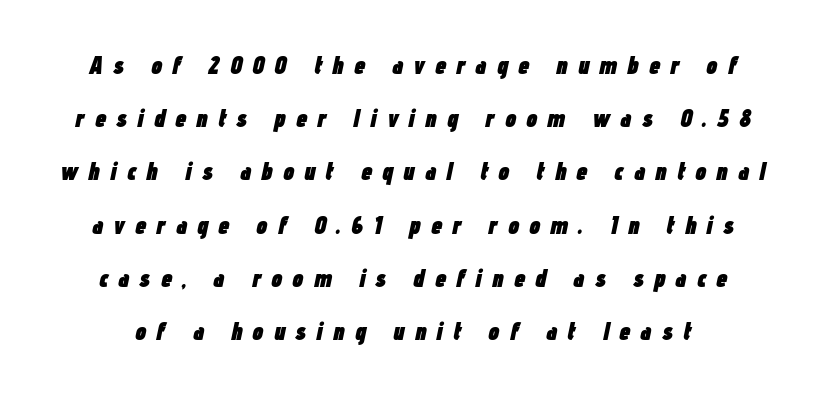
The image shows 25 px bold type, italic (leaning right); set loose line spacing (2.13x), unusually wide letter spacing (+0.4 em), not underlined.
